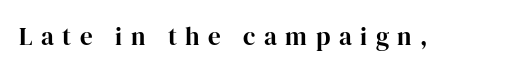
A bare baseline throughout the passage. Compared with typical body copy, the letter spacing here is much looser. This is heavy type, rendered in bold. Vertical strokes here are truly vertical.
